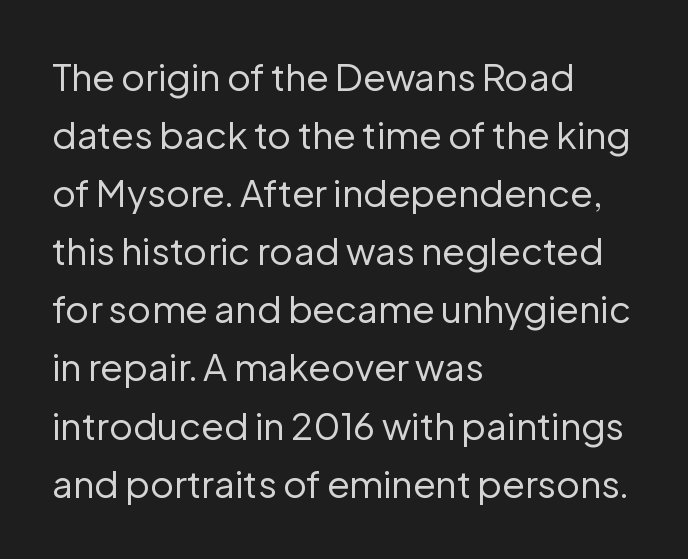
Q: Is the text bold? A: No.
Q: Is the text italic (slanted)? A: No, it is upright.
Q: Is the typeface a serif or a sans-serif typeface? A: Sans-serif.
Q: Is the text underlined? A: No.
Q: How is the paragraph aligned? A: Left-aligned.
Q: Is the spacing between letters normal or unusually wide? A: Normal.
Q: Is the spacing between lines tight, normal or loose? A: Normal.
Q: Width (condensed, normal, or wide)? A: Normal.
Q: Stroke contrast? A: Low.
Q: x-height? A: Medium.
Q: Monospaced? A: No.
